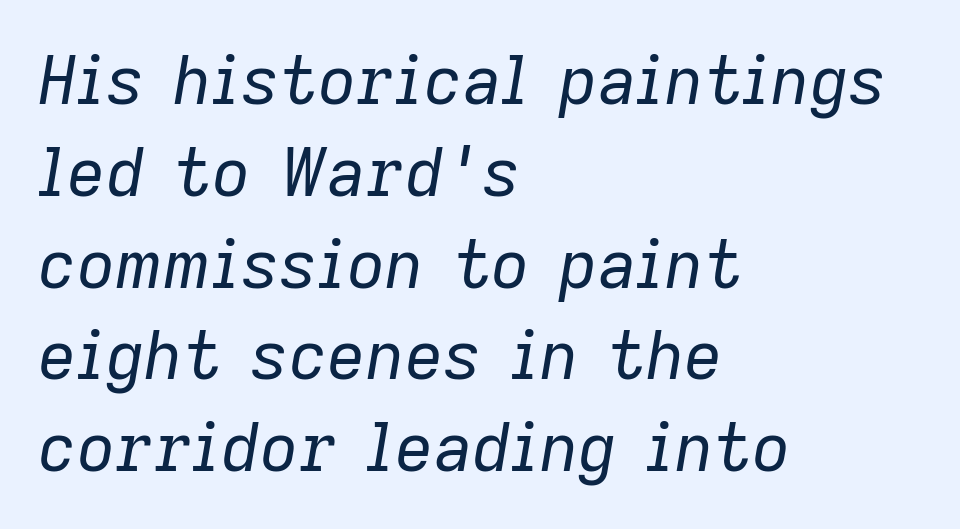
Q: Is the text bold? A: No.
Q: Is the text italic (slanted)? A: Yes, it leans right by about 9 degrees.
Q: Is the text underlined? A: No.
Q: How is the paragraph aligned? A: Left-aligned.
Q: Is the spacing between letters normal or unusually wide? A: Normal.
Q: Is the spacing between lines tight, normal or loose? A: Normal.
Q: Width (condensed, normal, or wide)? A: Normal.
Q: Stroke contrast? A: Low.
Q: x-height? A: Medium.
Q: Monospaced? A: No.
